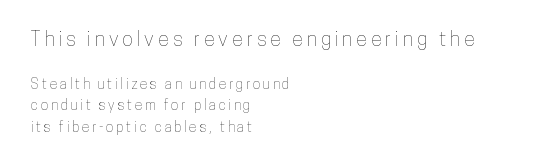
The letters in the upper block stand taller than those in the block below. The block of text has a typical density, with ordinary space between rows. Every stem runs plumb, perpendicular to the baseline. The face used here is rendered with a markedly widened letterfit. This rendering features lettering with no underline. The ragged edge is on the right, which tells us the setting is flush left.
